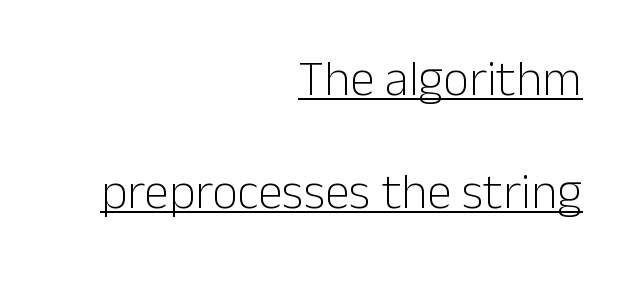
{"serif": "no", "italic": "no", "bold": "no", "weight": "light", "width": "normal", "stroke_contrast": "low", "x_height": "medium", "monospaced": "no", "underline": "yes", "align": "right", "line_spacing": "loose", "line_spacing_ratio": 2.26, "letter_spacing": "normal", "letter_spacing_em": 0.0, "glyph_px": 50}
